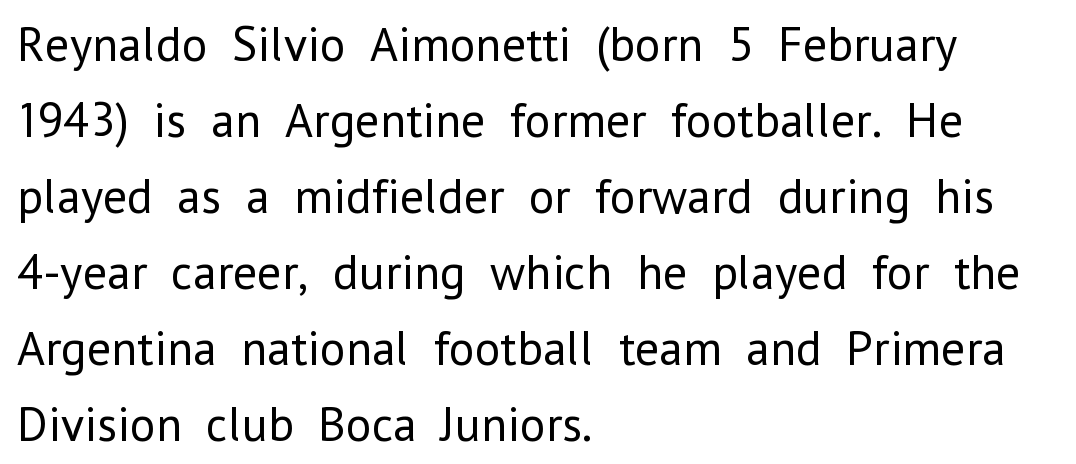
{"serif": "no", "italic": "no", "bold": "no", "weight": "regular", "width": "normal", "stroke_contrast": "low", "x_height": "medium", "monospaced": "no", "underline": "no", "align": "left", "line_spacing": "normal", "line_spacing_ratio": 1.55, "letter_spacing": "normal", "letter_spacing_em": 0.0, "glyph_px": 49}
